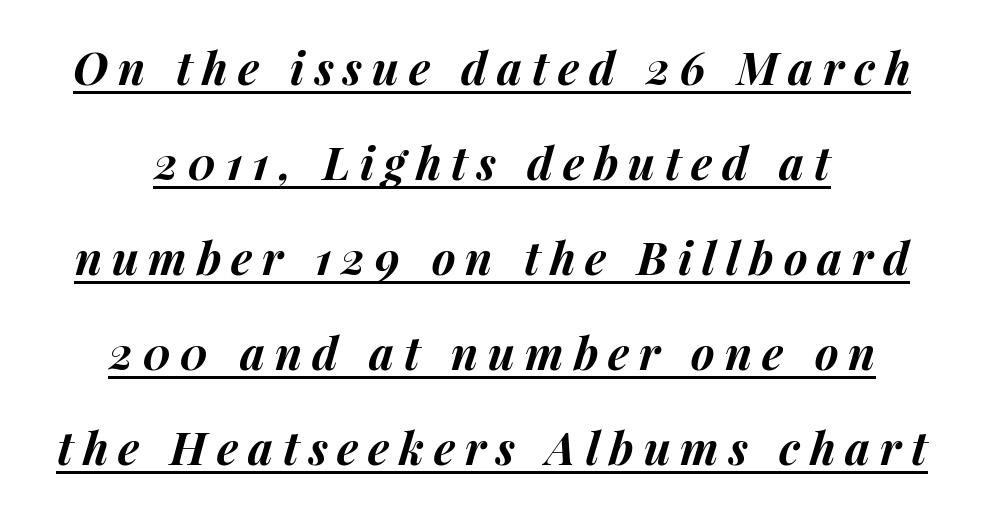
Looks like regular typesetting: each glyph gets only the width it needs. A typesetter would call this leading open, well beyond the default. Underlined type. Observe the lean: these are italic letterforms.
